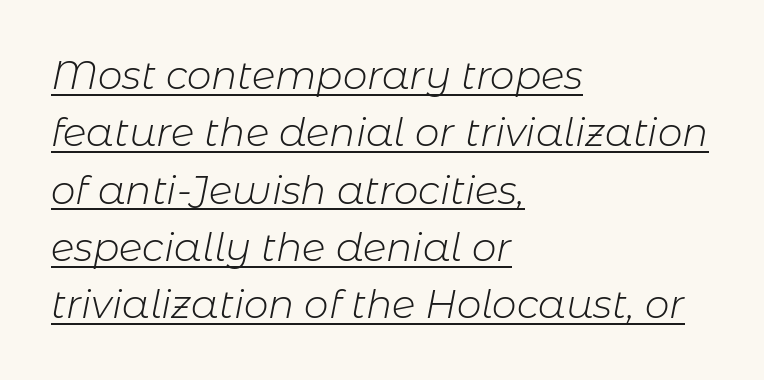
{"italic": "yes", "lean": "right", "slant_degrees": 11, "bold": "no", "weight": "light", "width": "normal", "stroke_contrast": "low", "x_height": "medium", "monospaced": "no", "underline": "yes", "align": "left", "line_spacing": "normal", "line_spacing_ratio": 1.47, "letter_spacing": "normal", "letter_spacing_em": 0.0, "glyph_px": 39}
